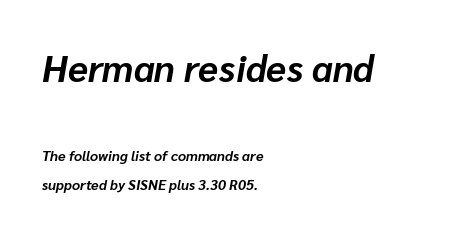
The image shows 37 px bold type, italic (leaning right); set left-aligned, loose line spacing (2.02x), normal letter spacing, not underlined; the first (top) block is 2.64x larger; low stroke contrast and a medium x-height.
